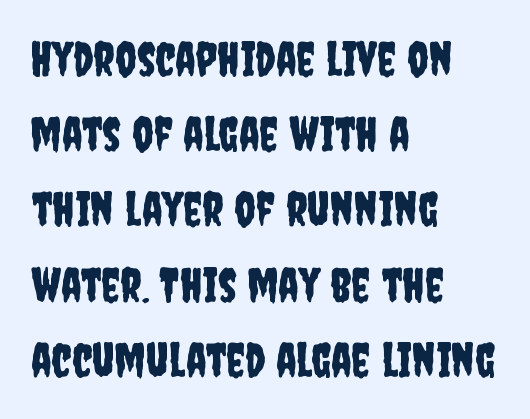
{"serif": "no", "italic": "no", "width": "condensed", "stroke_contrast": "low", "x_height": "large", "monospaced": "no", "underline": "no", "align": "left", "line_spacing": "normal", "line_spacing_ratio": 1.6, "letter_spacing": "normal", "letter_spacing_em": 0.0, "glyph_px": 47}
